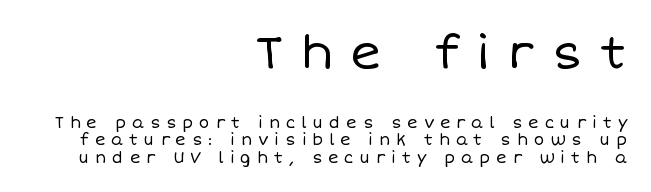
{"italic": "no", "bold": "no", "weight": "regular", "width": "normal", "stroke_contrast": "low", "x_height": "large", "monospaced": "no", "underline": "no", "align": "right", "line_spacing": "tight", "line_spacing_ratio": 1.09, "letter_spacing": "wide", "letter_spacing_em": 0.37, "larger_block": "first", "size_ratio": 2.94, "glyph_px": 47}
